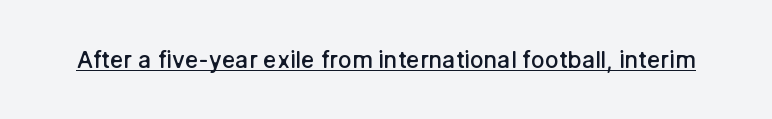
A typesetter would call this zero additional tracking. The rendered words wear a rule along their underside. Every character sits straight up, as roman type does. Typesetter's note: demi weight, one step under bold.
